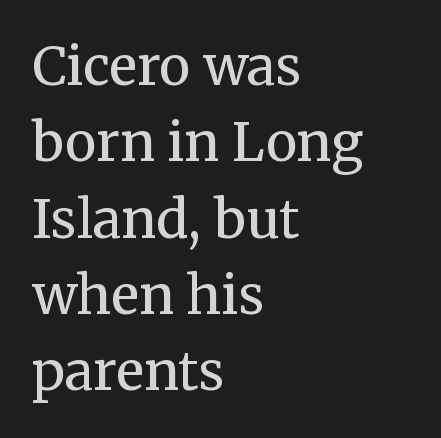
The image shows 53 px regular-weight serif type, upright; set left-aligned, normal line spacing (1.44x), normal letter spacing, not underlined; medium stroke contrast and a medium x-height.
